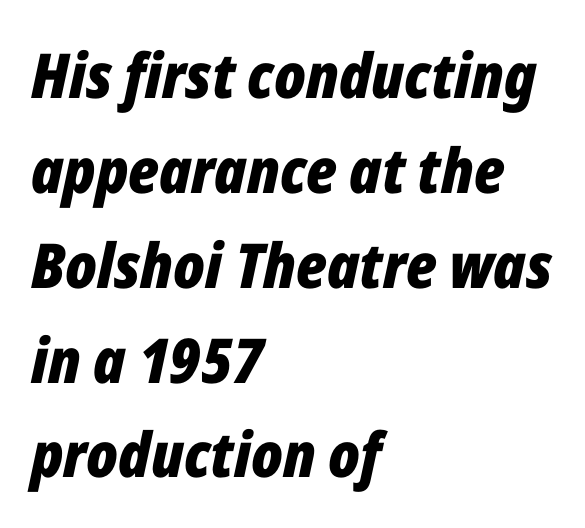
The image shows 62 px bold, condensed type, italic (leaning right); set left-aligned, normal line spacing (1.53x), normal letter spacing, not underlined; low stroke contrast and a medium x-height.
